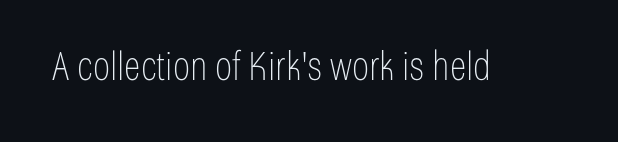
The image shows 39 px thin, condensed sans-serif type, upright; set normal letter spacing, not underlined; low stroke contrast and a medium x-height.
